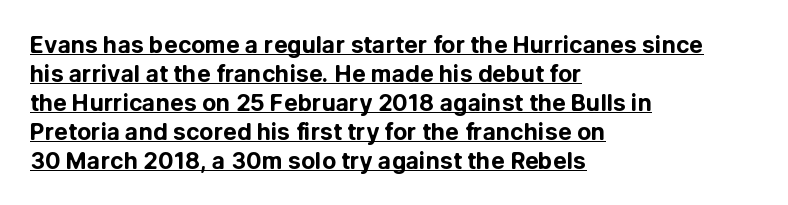
As a designer I'd log this as weight 700, bold. The paragraph has a hard left edge and a soft right edge. Tracking here is standard; glyphs follow each other at the usual distance. Posture: straight, roman, zero tilt. Baseline-to-baseline distance is the conventional proportion of letter height.
